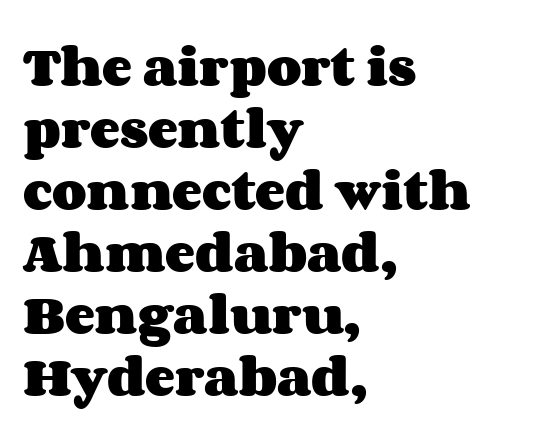
{"italic": "no", "bold": "yes", "weight": "heavy", "width": "wide", "stroke_contrast": "medium", "x_height": "large", "monospaced": "no", "underline": "no", "align": "left", "line_spacing": "normal", "line_spacing_ratio": 1.38, "letter_spacing": "normal", "letter_spacing_em": 0.0, "glyph_px": 45}
